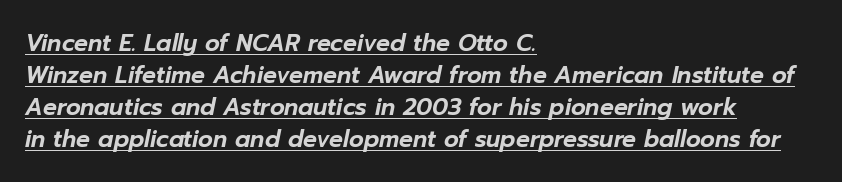
{"italic": "yes", "lean": "right", "slant_degrees": 12, "underline": "yes", "align": "left", "line_spacing": "normal", "line_spacing_ratio": 1.39, "letter_spacing": "normal", "letter_spacing_em": 0.0, "glyph_px": 23}
